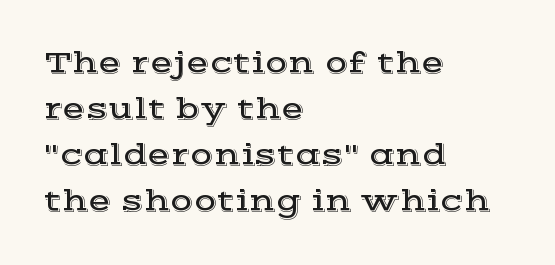
The image shows 30 px wide serif type, upright; set left-aligned, normal line spacing (1.53x), normal letter spacing, not underlined; a medium x-height.
